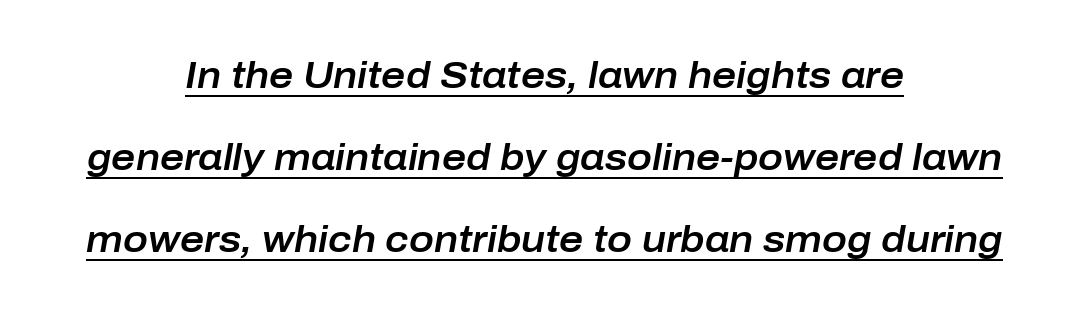
{"italic": "yes", "lean": "right", "slant_degrees": 10, "width": "normal", "stroke_contrast": "low", "x_height": "medium", "monospaced": "no", "underline": "yes", "align": "center", "line_spacing": "loose", "line_spacing_ratio": 2.21, "letter_spacing": "normal", "letter_spacing_em": 0.0, "glyph_px": 37}
